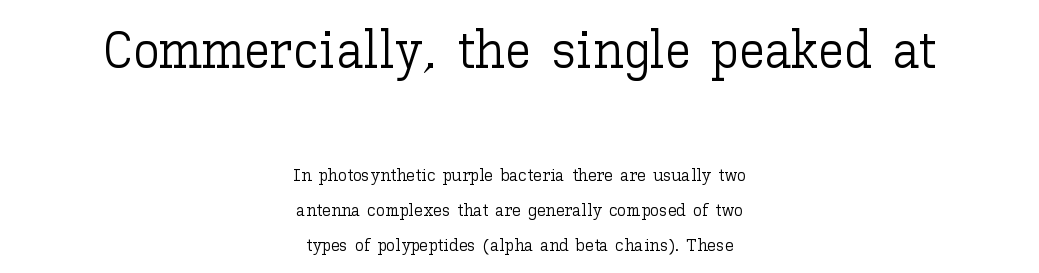
Q: Is the text bold? A: No.
Q: Is the text italic (slanted)? A: No, it is upright.
Q: Is the text underlined? A: No.
Q: How is the paragraph aligned? A: Centered.
Q: Is the spacing between letters normal or unusually wide? A: Normal.
Q: Is the spacing between lines tight, normal or loose? A: Loose.
Q: Which block of text is set in a larger size, the first (top) or the second (bottom)? A: The first (top) one.
Q: Width (condensed, normal, or wide)? A: Normal.
Q: Stroke contrast? A: Low.
Q: x-height? A: Medium.
Q: Monospaced? A: No.
